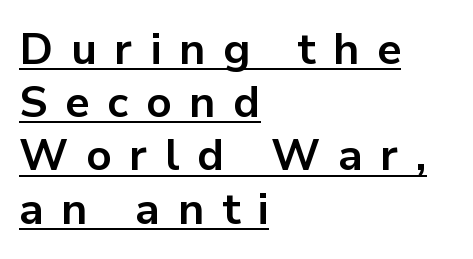
Designer's note — italics off, roman on. No feet cap the strokes, marking this as sans-serif type. The typesetter chose a ragged-right arrangement here. These lines have a slow, spaced-out rhythm from letter to letter. A full-strength bold gives these letters their thick strokes.
